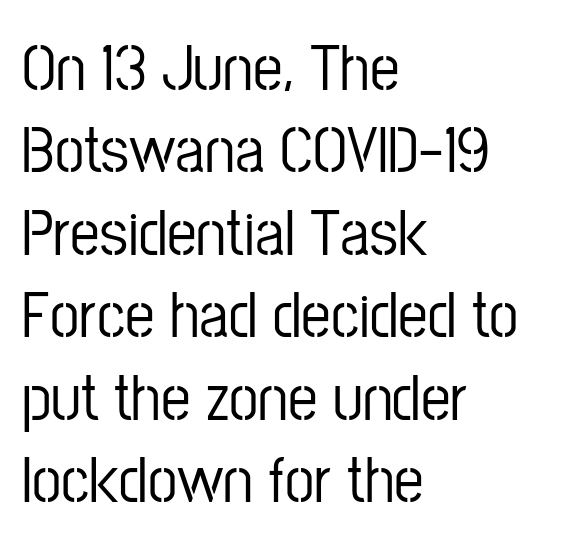
Characters remain perfectly vertical along every line. Here the designer chose a conventional face with non-uniform glyph widths. The ragged edge is on the right, which tells us the setting is flush left. A bare baseline throughout the passage. Tracking here is standard; glyphs follow each other at the usual distance. Check where the strokes stop: nothing finishes them off — pure sans.
